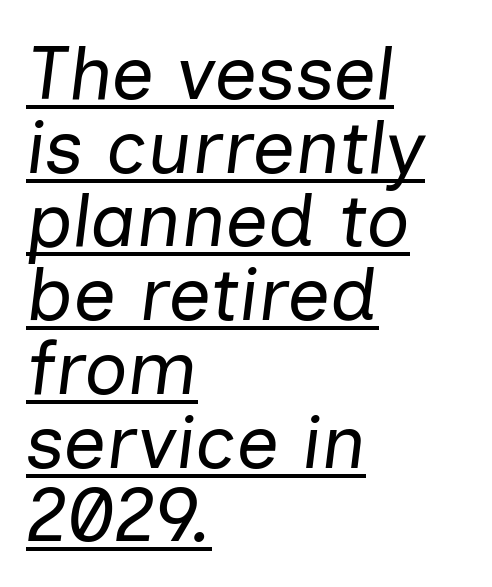
{"italic": "yes", "lean": "right", "slant_degrees": 7, "bold": "no", "weight": "regular", "width": "normal", "stroke_contrast": "low", "x_height": "medium", "monospaced": "no", "underline": "yes", "align": "left", "line_spacing": "tight", "line_spacing_ratio": 0.97, "letter_spacing": "normal", "letter_spacing_em": 0.0, "glyph_px": 76}
